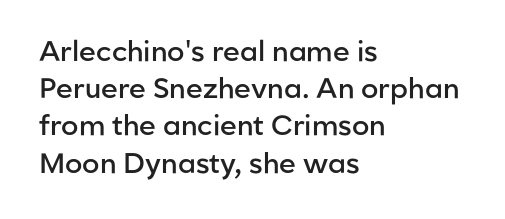
The image shows 28 px semibold sans-serif type, upright; set left-aligned, normal line spacing (1.33x), normal letter spacing, not underlined; low stroke contrast and a medium x-height.
